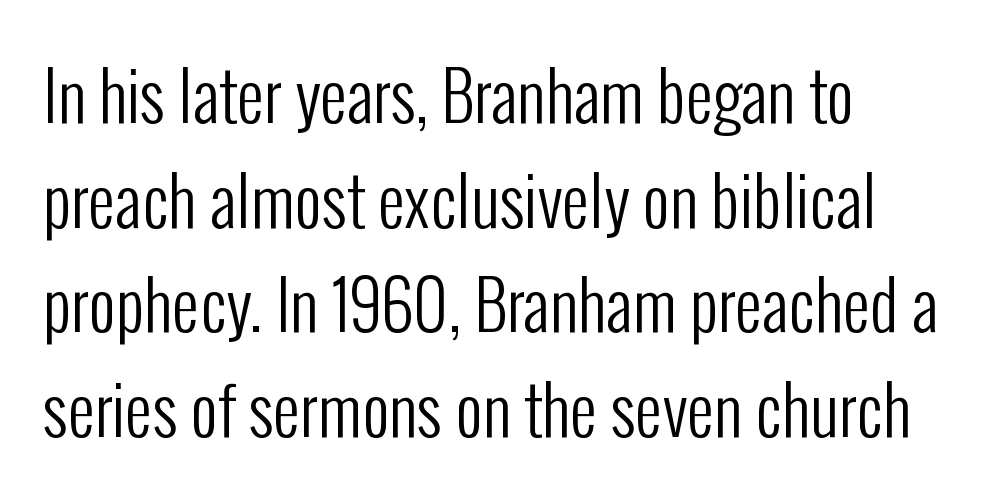
If you drew a line through each stem, it would be perfectly vertical. Normally led — the rows are evenly, conventionally spaced. Examine the stroke ends and you'll find no serifs. The setting favours the left margin, as ordinary paragraphs usually do. The letters look calm and open, with moderate or lighter stems.
